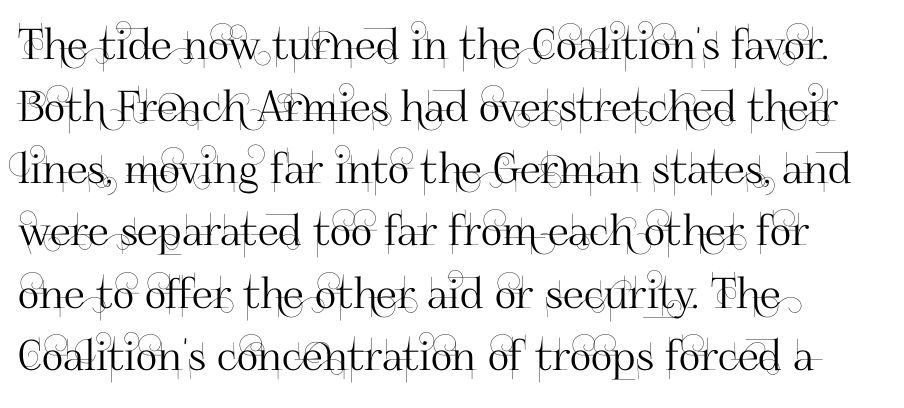
Q: Is the text italic (slanted)? A: No, it is upright.
Q: Is the typeface a serif or a sans-serif typeface? A: Sans-serif.
Q: Is the text underlined? A: No.
Q: How is the paragraph aligned? A: Left-aligned.
Q: Is the spacing between letters normal or unusually wide? A: Normal.
Q: Is the spacing between lines tight, normal or loose? A: Normal.
Q: Width (condensed, normal, or wide)? A: Normal.
Q: Stroke contrast? A: High.
Q: x-height? A: Small.
Q: Monospaced? A: No.
